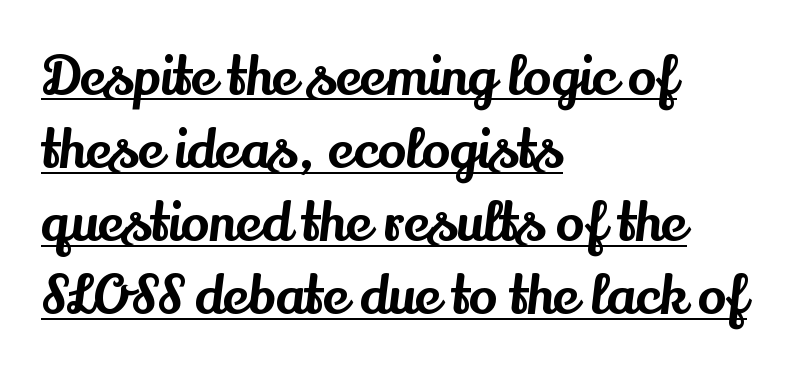
{"serif": "yes", "width": "normal", "stroke_contrast": "medium", "x_height": "small", "monospaced": "no", "underline": "yes", "align": "left", "line_spacing": "normal", "line_spacing_ratio": 1.38, "letter_spacing": "normal", "letter_spacing_em": 0.0, "glyph_px": 53}
